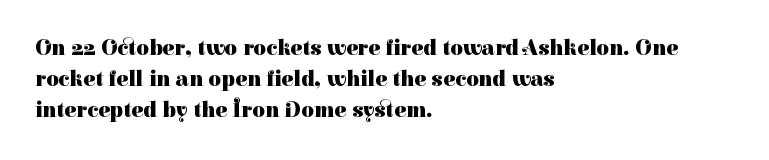
Ordinary non-slanted type is in use. The space between consecutive lines is moderate. The strokes are fattened all the way to bold. No extra tracking has been applied to these lines. Quick note: underline off. The typesetter chose a ragged-right arrangement here.
